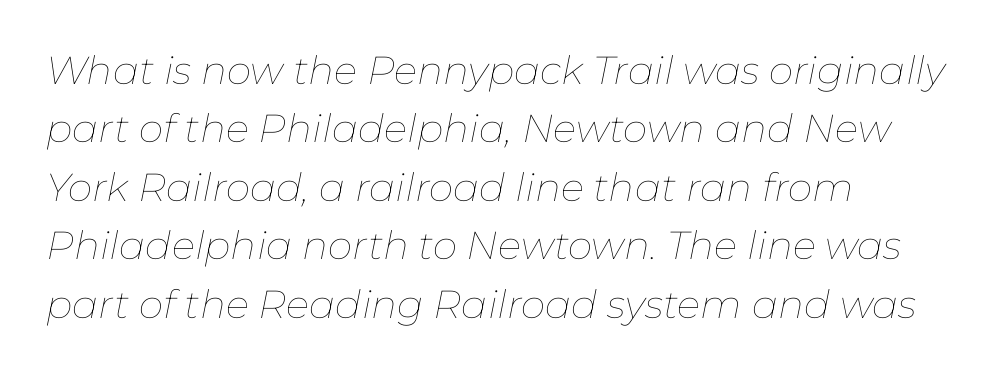
Unmarked baselines from the first word to the last. Words appear dense and cohesive because spacing is normal. Do the characters align in a grid? No, the font is proportional. Teacher's note: observe the even left margin — that is flush-left alignment.
